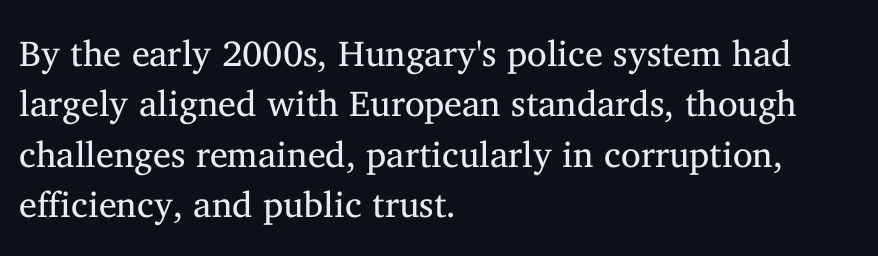
The image shows 36 px regular-weight serif type, upright; set left-aligned, normal line spacing (1.4x), normal letter spacing, not underlined; medium stroke contrast and a medium x-height.
